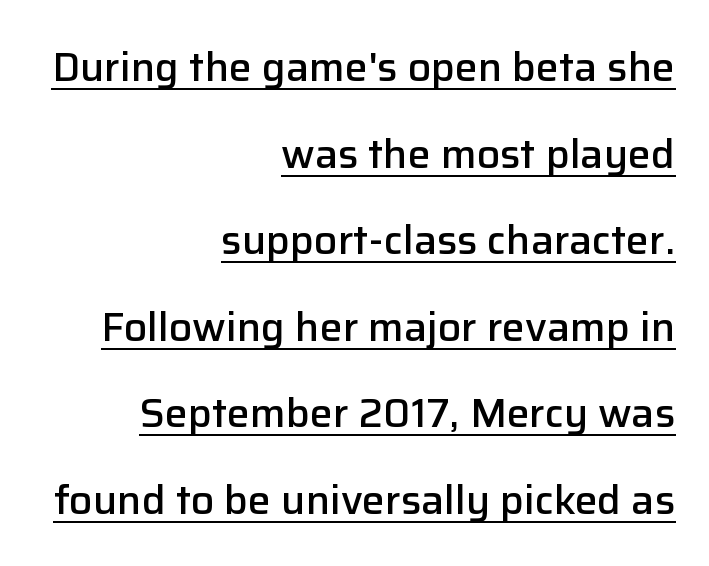
Interline gaps are noticeably wide in this sample. Glance below the letters and you will spot a drawn line. The gaps between neighbouring characters are ordinary and unremarkable. If you drew a ruler down the right edge, every line would touch it. The face used here is proportionally spaced, like ordinary book or web type.
